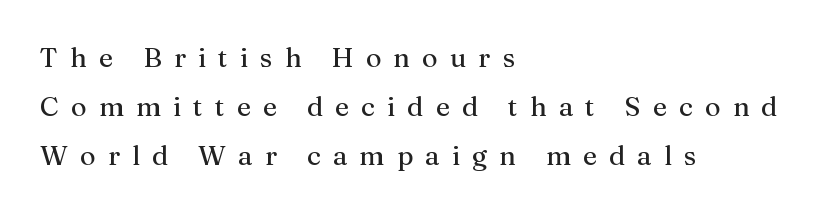
Q: Is the text bold? A: No.
Q: Is the text italic (slanted)? A: No, it is upright.
Q: Is the text underlined? A: No.
Q: How is the paragraph aligned? A: Left-aligned.
Q: Is the spacing between letters normal or unusually wide? A: Unusually wide.
